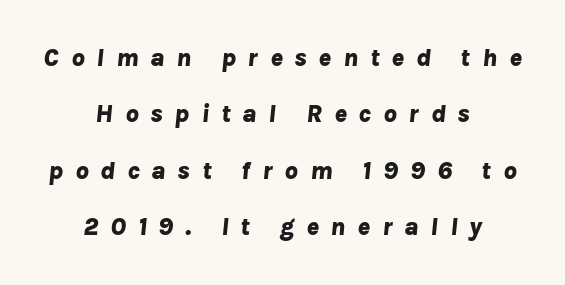
Does the lettering tilt? It does — this is italic. This rendering widens character spacing well past its baseline value. Look at the stroke-to-counter ratio: heavy, a bold. This rendering features lettering with no underline. Visually the block forms a symmetrical silhouette, jagged on both flanks. Airy leading.
